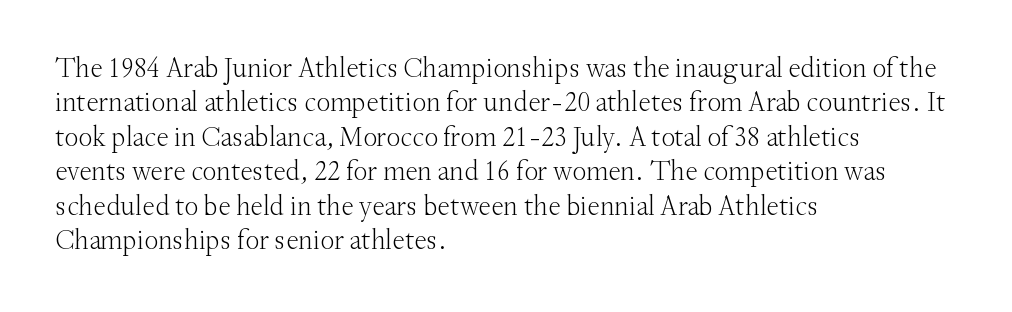
The image shows 28 px light serif type, upright; set left-aligned, line spacing 1.23x, normal letter spacing, not underlined; medium stroke contrast and a small x-height.
